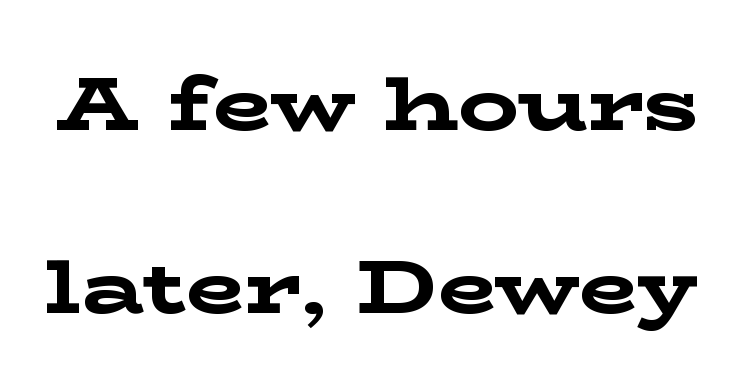
Designer's note — italics off, roman on. Weight check: bold — yes, fully. Words appear dense and cohesive because spacing is normal. No word sits above an underline. The passage shown is typed in a proportional face where columns would drift. Does the type have serifs? Yes, each stem ends in a small foot.
